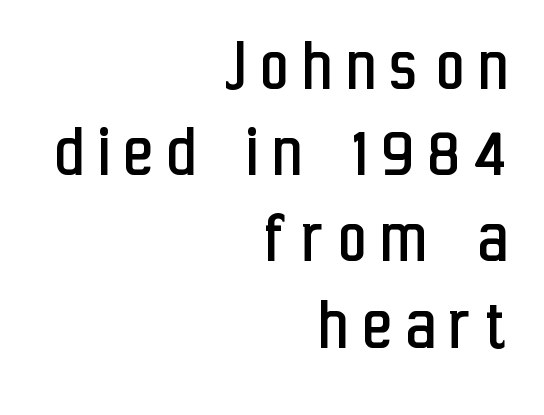
The image shows 77 px regular-weight, condensed sans-serif type, upright; set right-aligned, tight line spacing (1.12x), unusually wide letter spacing (+0.2 em), not underlined; low stroke contrast and a medium x-height.
